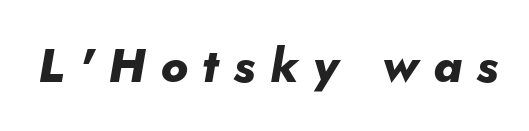
{"italic": "yes", "lean": "right", "slant_degrees": 5, "bold": "yes", "weight": "heavy", "width": "normal", "stroke_contrast": "low", "x_height": "small", "monospaced": "no", "underline": "no", "letter_spacing": "wide", "letter_spacing_em": 0.32, "glyph_px": 47}
